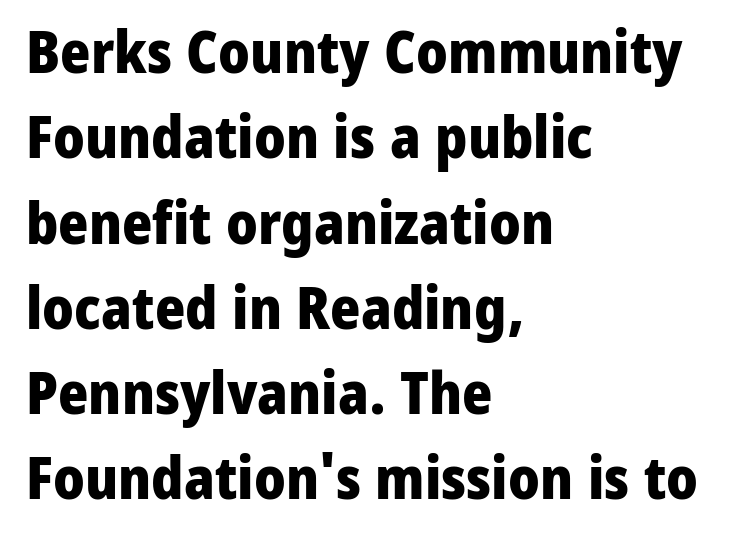
Q: Is the text bold? A: Yes.
Q: Is the text italic (slanted)? A: No, it is upright.
Q: Is the typeface a serif or a sans-serif typeface? A: Sans-serif.
Q: Is the text underlined? A: No.
Q: How is the paragraph aligned? A: Left-aligned.
Q: Is the spacing between letters normal or unusually wide? A: Normal.
Q: Is the spacing between lines tight, normal or loose? A: Normal.
Q: Width (condensed, normal, or wide)? A: Normal.
Q: Stroke contrast? A: Low.
Q: x-height? A: Medium.
Q: Monospaced? A: No.
